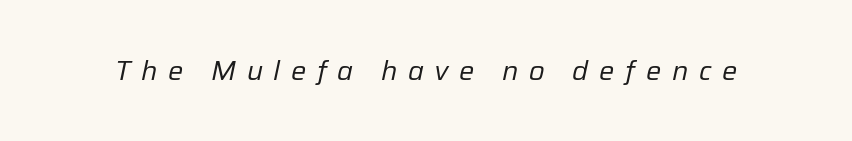
These glyphs show unthickened strokes, regular width or finer. Does the lettering tilt? It does — this is italic. This rendering features lettering with no underline. The horizontal fit of the characters is loose and conspicuously gappy.
